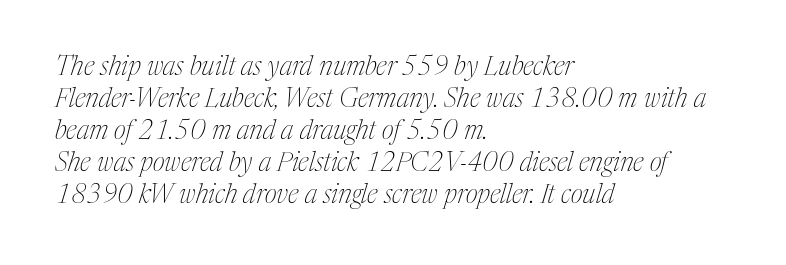
Q: Is the text bold? A: No.
Q: Is the text italic (slanted)? A: Yes, it leans right by about 17 degrees.
Q: Is the text underlined? A: No.
Q: How is the paragraph aligned? A: Left-aligned.
Q: Is the spacing between letters normal or unusually wide? A: Normal.
